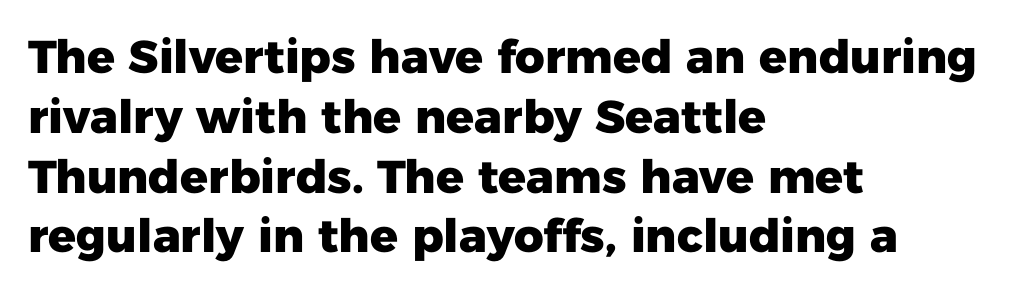
The image shows 46 px heavy sans-serif type, upright; set left-aligned, normal line spacing (1.3x), normal letter spacing, not underlined; low stroke contrast and a medium x-height.
